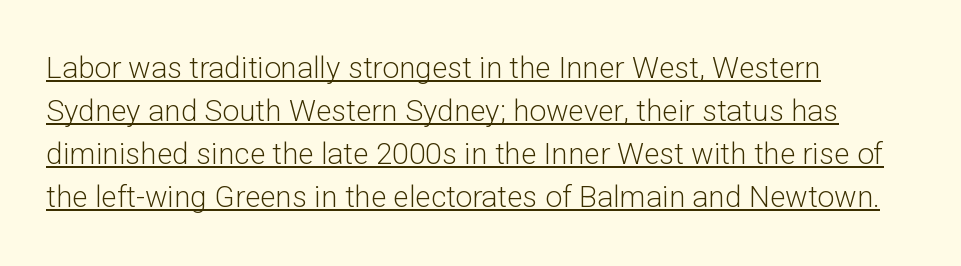
{"serif": "no", "italic": "no", "bold": "no", "weight": "light", "width": "normal", "stroke_contrast": "low", "x_height": "medium", "monospaced": "no", "underline": "yes", "align": "left", "line_spacing": "normal", "line_spacing_ratio": 1.43, "letter_spacing": "normal", "letter_spacing_em": 0.0, "glyph_px": 30}
